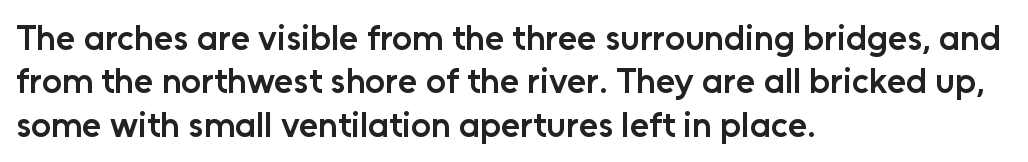
Q: Is the text bold? A: Semi-bold.
Q: Is the text italic (slanted)? A: No, it is upright.
Q: Is the typeface a serif or a sans-serif typeface? A: Sans-serif.
Q: Is the text underlined? A: No.
Q: How is the paragraph aligned? A: Left-aligned.
Q: Is the spacing between letters normal or unusually wide? A: Normal.
Q: Width (condensed, normal, or wide)? A: Normal.
Q: Stroke contrast? A: Low.
Q: x-height? A: Medium.
Q: Monospaced? A: No.
